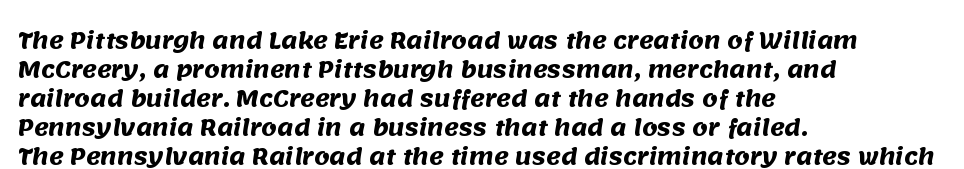
All the whitespace from short lines collects on the right. Honestly, the letter spacing is just normal — you wouldn't notice it. Strokes here are thick enough to call this a true bold. Evenly set lines give the paragraph a standard silhouette. The space beneath each line is pristine and unruled.
